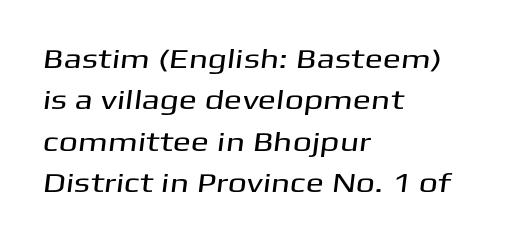
{"underline": "no", "align": "left", "line_spacing": "normal", "line_spacing_ratio": 1.53, "letter_spacing": "normal", "letter_spacing_em": 0.0, "glyph_px": 27}
